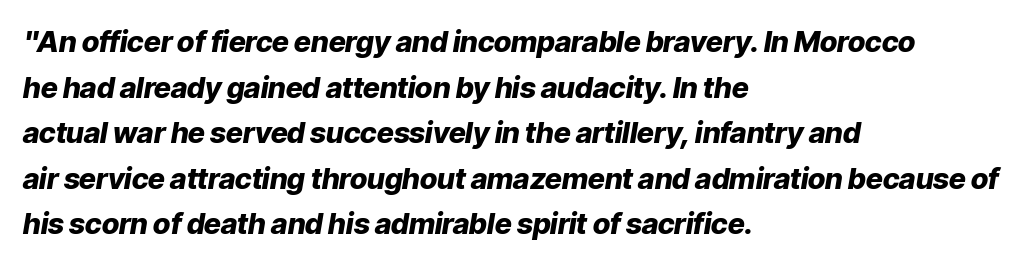
Q: Is the text bold? A: Yes.
Q: Is the text italic (slanted)? A: Yes, it leans right by about 9 degrees.
Q: Is the text underlined? A: No.
Q: How is the paragraph aligned? A: Left-aligned.
Q: Is the spacing between letters normal or unusually wide? A: Normal.
Q: Is the spacing between lines tight, normal or loose? A: Normal.
Q: Width (condensed, normal, or wide)? A: Normal.
Q: Stroke contrast? A: Low.
Q: x-height? A: Medium.
Q: Monospaced? A: No.
